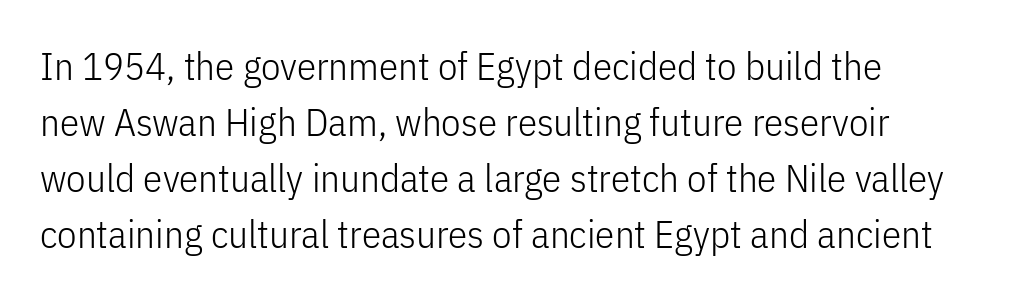
The image shows 39 px light, condensed sans-serif type, upright; set left-aligned, normal line spacing (1.44x), normal letter spacing, not underlined; low stroke contrast and a medium x-height.
